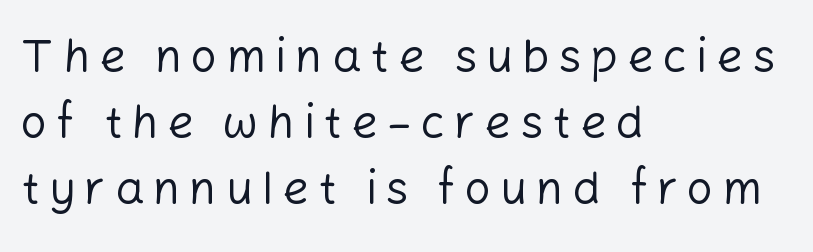
The image shows 46 px regular-weight sans-serif type, upright; set left-aligned, normal line spacing (1.44x), unusually wide letter spacing (+0.2 em), not underlined; low stroke contrast and a medium x-height.
